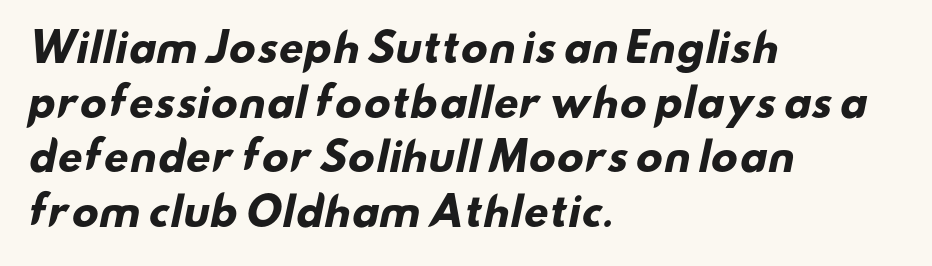
{"serif": "no", "bold": "yes", "weight": "heavy", "width": "wide", "stroke_contrast": "low", "x_height": "small", "monospaced": "no", "underline": "no", "align": "left", "line_spacing": "normal", "line_spacing_ratio": 1.4, "letter_spacing": "normal", "letter_spacing_em": 0.0, "glyph_px": 39}
